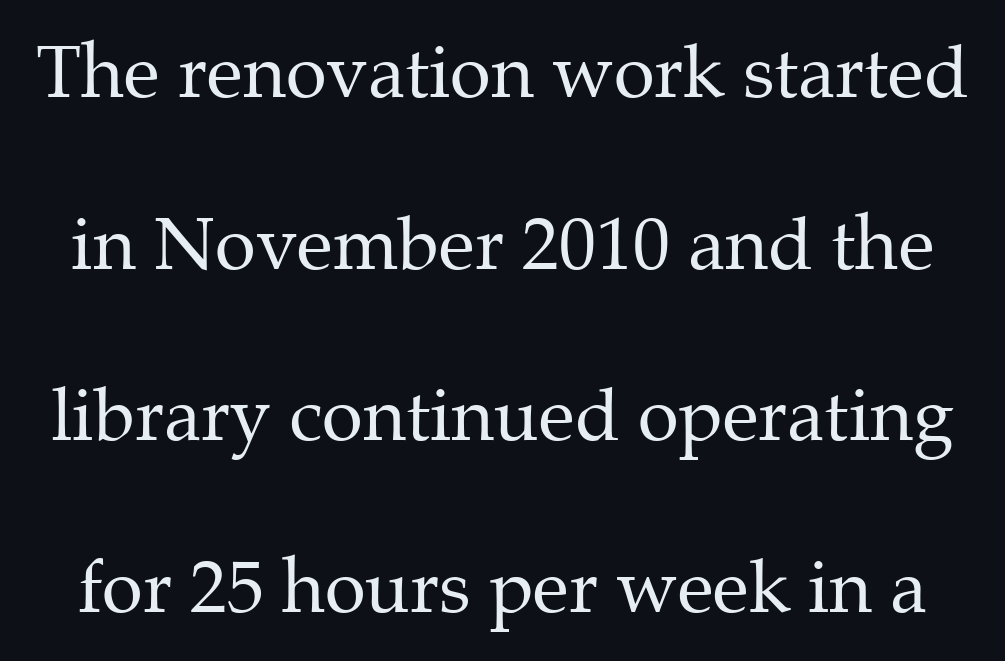
The image shows 74 px regular-weight serif type, upright; set loose line spacing (2.32x), normal letter spacing, not underlined; medium stroke contrast and a medium x-height.
